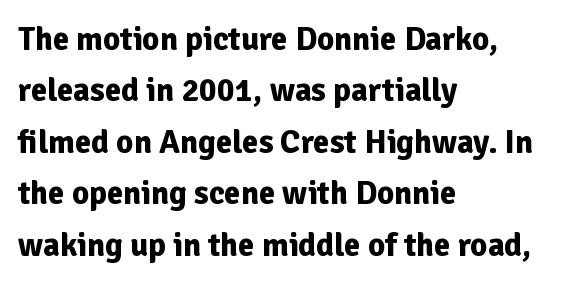
{"serif": "no", "italic": "no", "bold": "yes", "weight": "bold", "width": "normal", "stroke_contrast": "low", "x_height": "medium", "monospaced": "no", "underline": "no", "align": "left", "line_spacing": "normal", "line_spacing_ratio": 1.56, "letter_spacing": "normal", "letter_spacing_em": 0.0, "glyph_px": 33}
